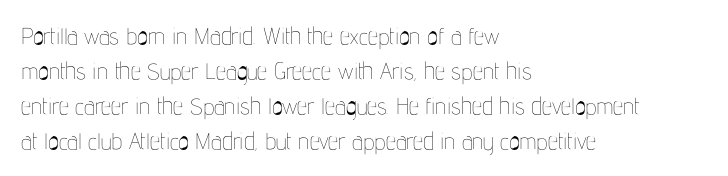
Q: Is the text bold? A: No.
Q: Is the text italic (slanted)? A: No, it is upright.
Q: Is the text underlined? A: No.
Q: How is the paragraph aligned? A: Left-aligned.
Q: Is the spacing between letters normal or unusually wide? A: Normal.
Q: Is the spacing between lines tight, normal or loose? A: Normal.
